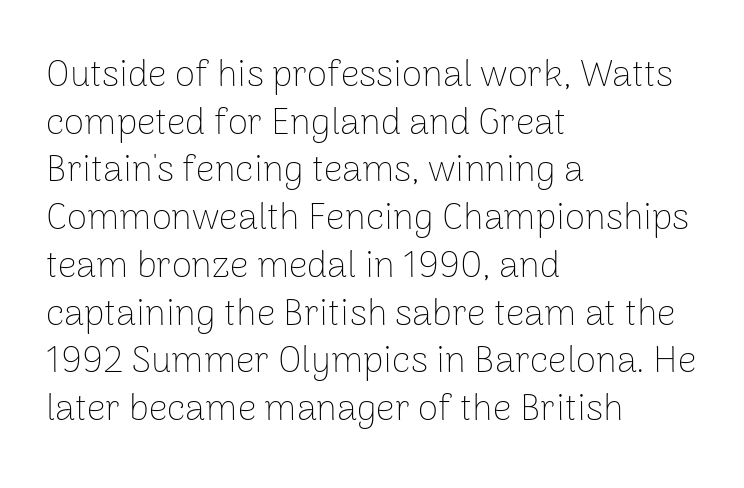
{"serif": "no", "italic": "no", "bold": "no", "weight": "thin", "width": "normal", "stroke_contrast": "low", "x_height": "medium", "monospaced": "no", "underline": "no", "align": "left", "line_spacing": "normal", "line_spacing_ratio": 1.29, "letter_spacing": "normal", "letter_spacing_em": 0.0, "glyph_px": 37}
